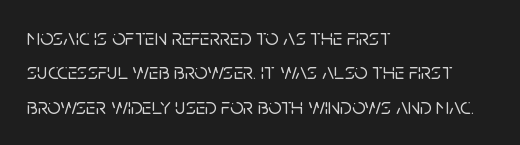
Q: Is the text italic (slanted)? A: No, it is upright.
Q: Is the text underlined? A: No.
Q: How is the paragraph aligned? A: Left-aligned.
Q: Is the spacing between letters normal or unusually wide? A: Normal.
Q: Is the spacing between lines tight, normal or loose? A: Normal.
